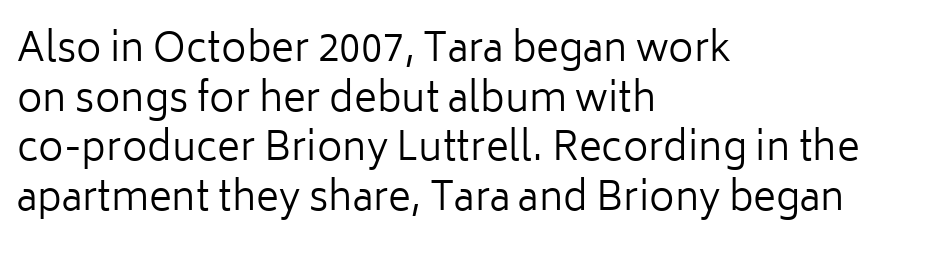
Q: Is the text bold? A: No.
Q: Is the text italic (slanted)? A: No, it is upright.
Q: Is the typeface a serif or a sans-serif typeface? A: Sans-serif.
Q: Is the text underlined? A: No.
Q: How is the paragraph aligned? A: Left-aligned.
Q: Is the spacing between letters normal or unusually wide? A: Normal.
Q: Is the spacing between lines tight, normal or loose? A: Normal.
Q: Width (condensed, normal, or wide)? A: Normal.
Q: Stroke contrast? A: Low.
Q: x-height? A: Medium.
Q: Monospaced? A: No.
